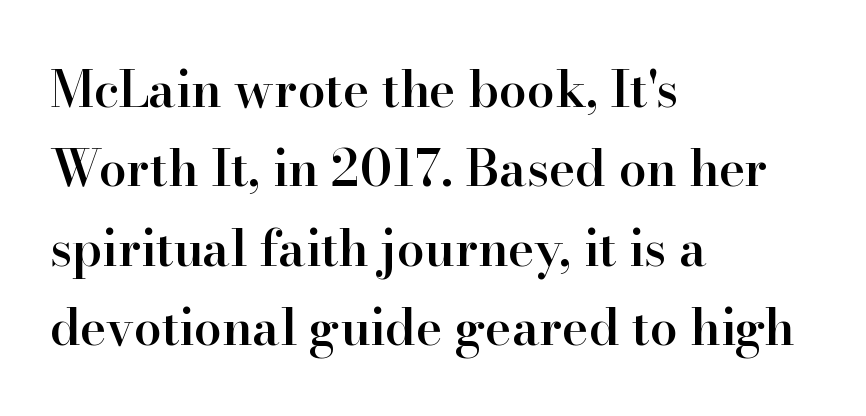
Regular leading. The string is rendered with underlining switched off. Weight: semibold (demi). Layout note: lines flush left. Looks like regular typesetting: each glyph gets only the width it needs. Spacing between characters is what you'd get straight out of the box.
